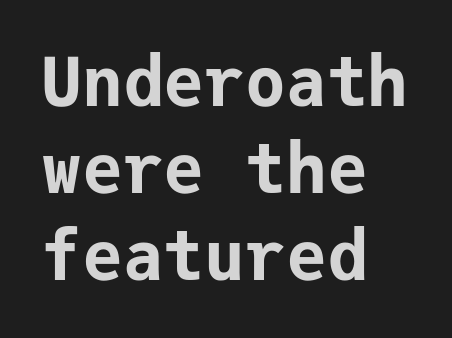
Q: Is the text bold? A: Yes.
Q: Is the text italic (slanted)? A: No, it is upright.
Q: Is the typeface a serif or a sans-serif typeface? A: Sans-serif.
Q: Is the text underlined? A: No.
Q: How is the paragraph aligned? A: Left-aligned.
Q: Is the spacing between letters normal or unusually wide? A: Normal.
Q: Is the spacing between lines tight, normal or loose? A: Normal.
Q: Width (condensed, normal, or wide)? A: Normal.
Q: Stroke contrast? A: Low.
Q: x-height? A: Medium.
Q: Monospaced? A: Yes.
